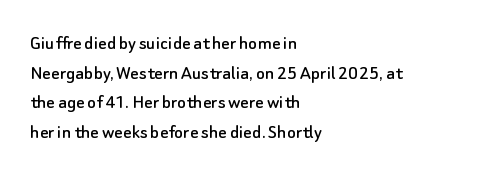
{"italic": "no", "underline": "no", "align": "left", "line_spacing": "normal", "line_spacing_ratio": 1.41, "letter_spacing": "normal", "letter_spacing_em": 0.0, "glyph_px": 21}
